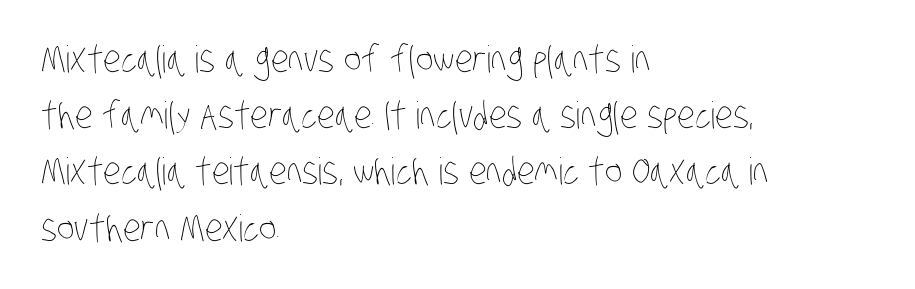
Q: Is the text bold? A: No.
Q: Is the text underlined? A: No.
Q: How is the paragraph aligned? A: Left-aligned.
Q: Is the spacing between letters normal or unusually wide? A: Normal.
Q: Is the spacing between lines tight, normal or loose? A: Normal.
Q: Width (condensed, normal, or wide)? A: Condensed.
Q: Stroke contrast? A: Low.
Q: x-height? A: Large.
Q: Monospaced? A: No.
